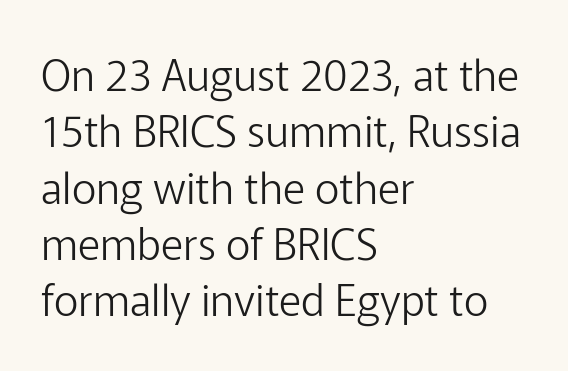
{"serif": "no", "italic": "no", "bold": "no", "weight": "light", "width": "normal", "stroke_contrast": "low", "x_height": "medium", "monospaced": "no", "underline": "no", "align": "left", "line_spacing": "normal", "line_spacing_ratio": 1.31, "letter_spacing": "normal", "letter_spacing_em": 0.0, "glyph_px": 43}
